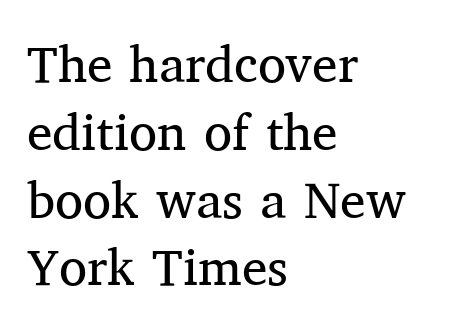
Q: Is the text bold? A: No.
Q: Is the text italic (slanted)? A: No, it is upright.
Q: Is the typeface a serif or a sans-serif typeface? A: Serif.
Q: Is the text underlined? A: No.
Q: How is the paragraph aligned? A: Left-aligned.
Q: Is the spacing between letters normal or unusually wide? A: Normal.
Q: Is the spacing between lines tight, normal or loose? A: Normal.
Q: Width (condensed, normal, or wide)? A: Normal.
Q: Stroke contrast? A: Medium.
Q: x-height? A: Medium.
Q: Monospaced? A: No.
